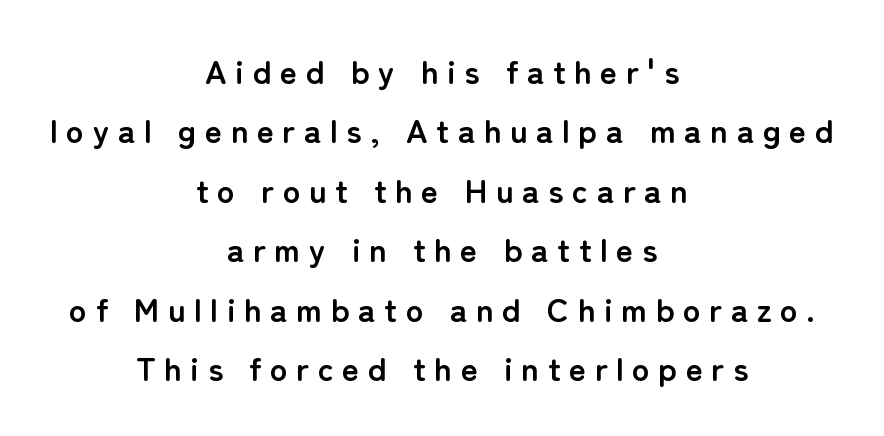
The image shows 33 px semibold sans-serif type, upright; set centered, line spacing 1.8x, unusually wide letter spacing (+0.26 em), not underlined; low stroke contrast and a medium x-height.
